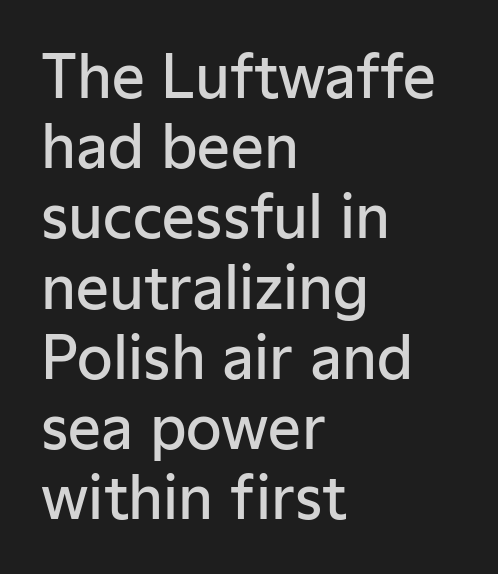
Q: Is the text bold? A: Semi-bold.
Q: Is the text italic (slanted)? A: No, it is upright.
Q: Is the typeface a serif or a sans-serif typeface? A: Sans-serif.
Q: Is the text underlined? A: No.
Q: How is the paragraph aligned? A: Left-aligned.
Q: Is the spacing between letters normal or unusually wide? A: Normal.
Q: Width (condensed, normal, or wide)? A: Normal.
Q: Stroke contrast? A: Low.
Q: x-height? A: Medium.
Q: Monospaced? A: No.
